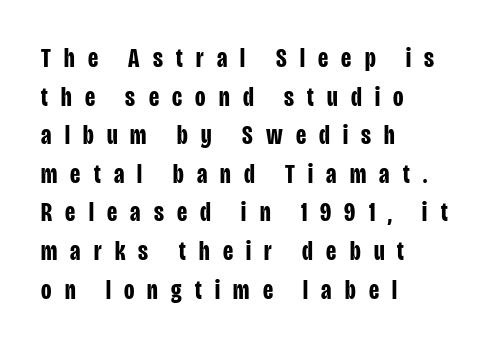
The image shows 27 px bold type, upright; set left-aligned, normal line spacing (1.43x), unusually wide letter spacing (+0.49 em), not underlined.
